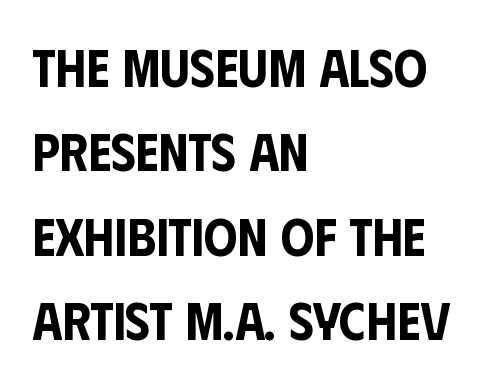
Q: Is the text italic (slanted)? A: No, it is upright.
Q: Is the typeface a serif or a sans-serif typeface? A: Sans-serif.
Q: Is the text underlined? A: No.
Q: How is the paragraph aligned? A: Left-aligned.
Q: Is the spacing between letters normal or unusually wide? A: Normal.
Q: Is the spacing between lines tight, normal or loose? A: Normal.
Q: Width (condensed, normal, or wide)? A: Condensed.
Q: Stroke contrast? A: Low.
Q: x-height? A: Large.
Q: Monospaced? A: No.
